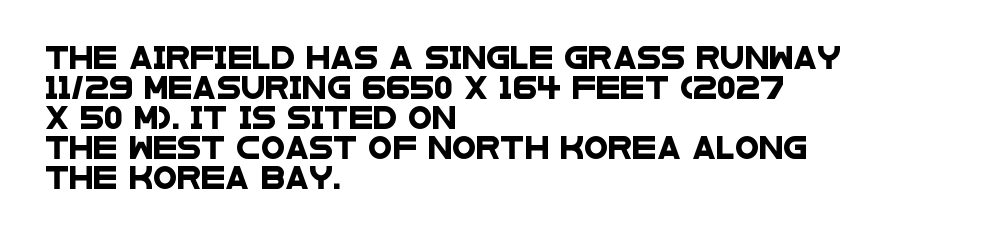
The image shows 22 px text type; set left-aligned, normal line spacing (1.36x), normal letter spacing, not underlined.
